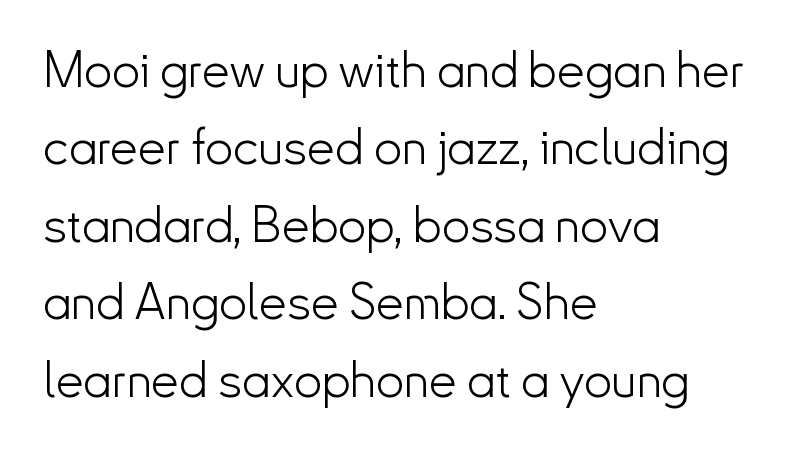
Q: Is the text bold? A: No.
Q: Is the text italic (slanted)? A: No, it is upright.
Q: Is the typeface a serif or a sans-serif typeface? A: Sans-serif.
Q: Is the text underlined? A: No.
Q: How is the paragraph aligned? A: Left-aligned.
Q: Is the spacing between letters normal or unusually wide? A: Normal.
Q: Is the spacing between lines tight, normal or loose? A: Normal.
Q: Width (condensed, normal, or wide)? A: Normal.
Q: Stroke contrast? A: Low.
Q: x-height? A: Small.
Q: Monospaced? A: No.
